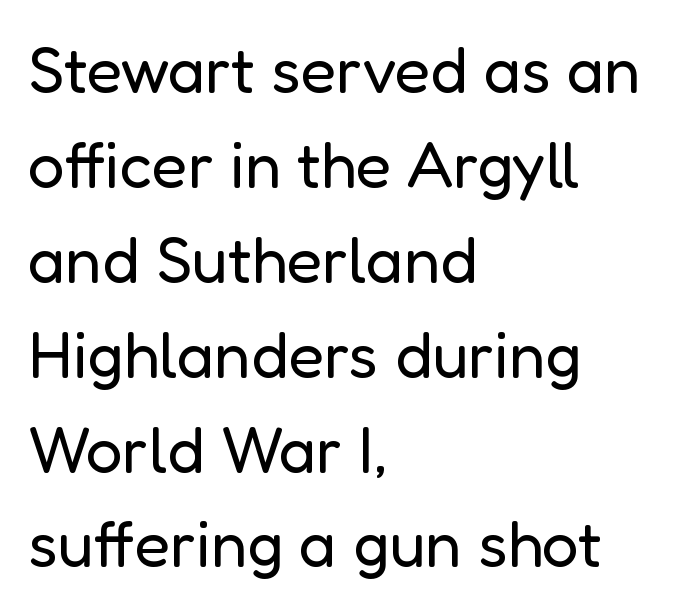
Observe the absence of serifs on each vertical stroke in this sample. The leading is moderate, giving the passage an even texture. Weight: not bold — regular or lighter. Rendered with straight, roman letterforms.
